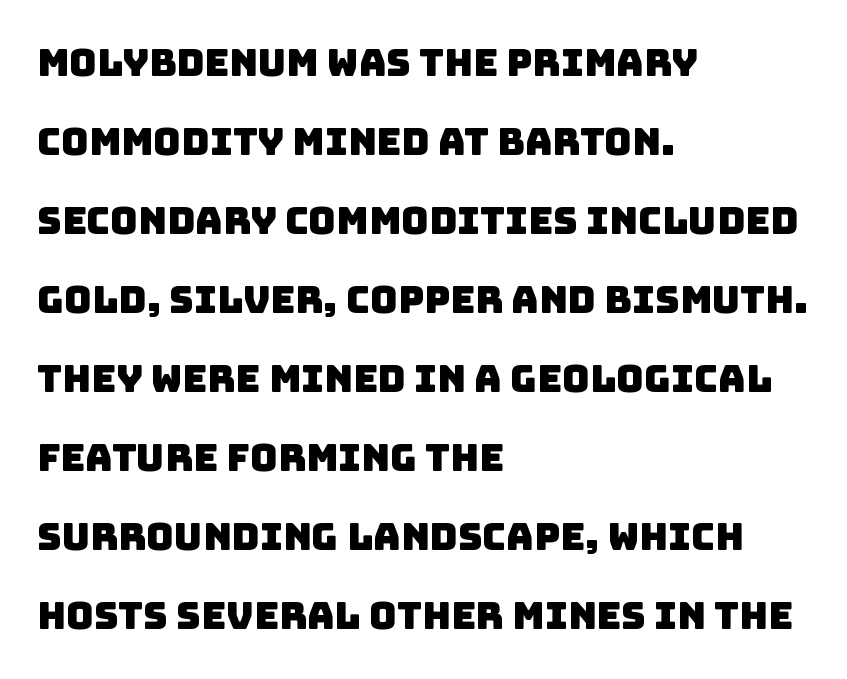
The space between consecutive lines is lavish. Honestly, the letter spacing is just normal — you wouldn't notice it. A typesetter would call this proportional, since set widths differ per character. I'd call this a sans setting — the letters go barefoot. Unmarked baselines from the first word to the last. Teacher's note: observe the even left margin — that is flush-left alignment.
